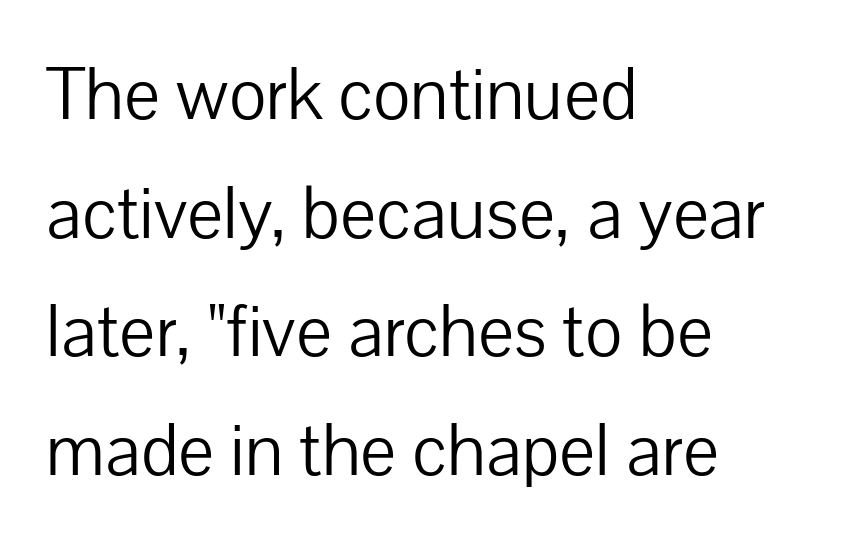
Is this a heavy cut? Hardly; it is regular or lighter. The rendering anchors every line to the left-hand side. The face used here is proportionally spaced, like ordinary book or web type. A bare baseline throughout the passage. This block has exactly the height ordinary leading produces.
